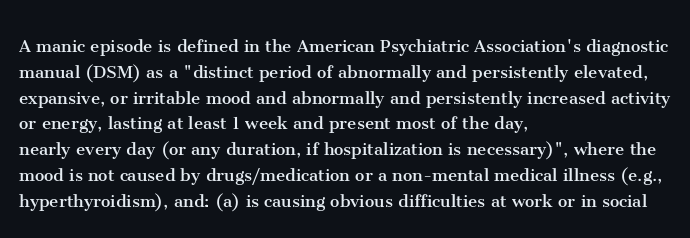
Q: Is the text bold? A: No.
Q: Is the text italic (slanted)? A: No, it is upright.
Q: Is the text underlined? A: No.
Q: How is the paragraph aligned? A: Left-aligned.
Q: Is the spacing between letters normal or unusually wide? A: Normal.
